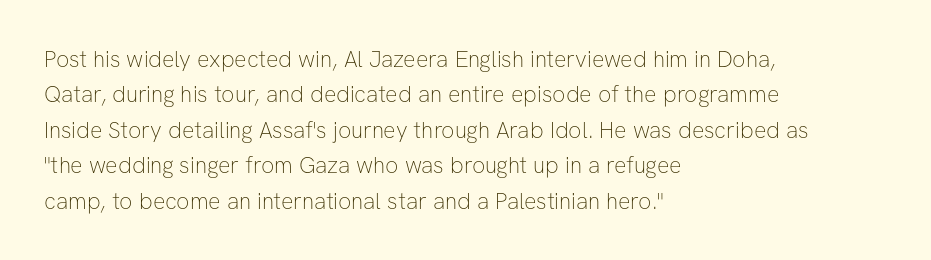
The image shows 23 px text type, upright; set left-aligned, normal line spacing (1.54x), normal letter spacing, not underlined.
